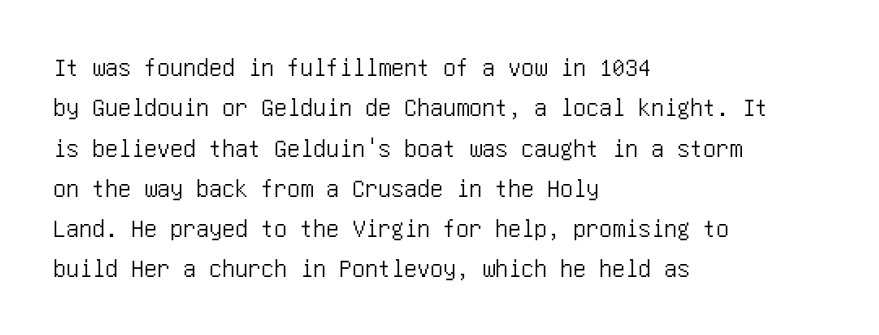
Q: Is the text italic (slanted)? A: No, it is upright.
Q: Is the text underlined? A: No.
Q: How is the paragraph aligned? A: Left-aligned.
Q: Is the spacing between letters normal or unusually wide? A: Normal.
Q: Is the spacing between lines tight, normal or loose? A: Normal.
